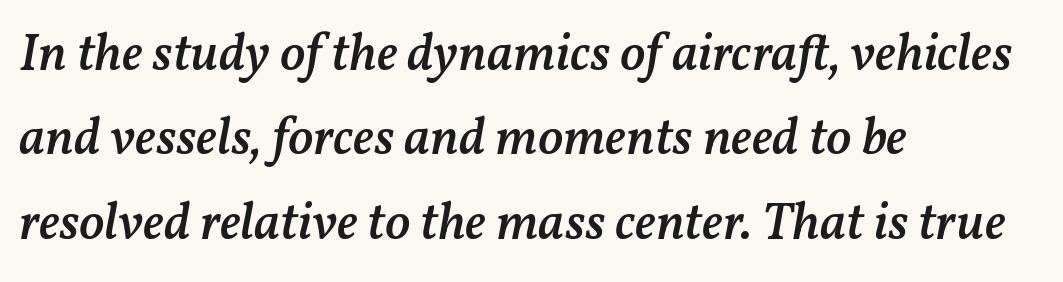
{"italic": "yes", "lean": "right", "slant_degrees": 11, "bold": "semi", "weight": "semibold", "width": "normal", "stroke_contrast": "medium", "x_height": "medium", "monospaced": "no", "underline": "no", "align": "left", "line_spacing": "normal", "line_spacing_ratio": 1.59, "letter_spacing": "normal", "letter_spacing_em": 0.0, "glyph_px": 53}
